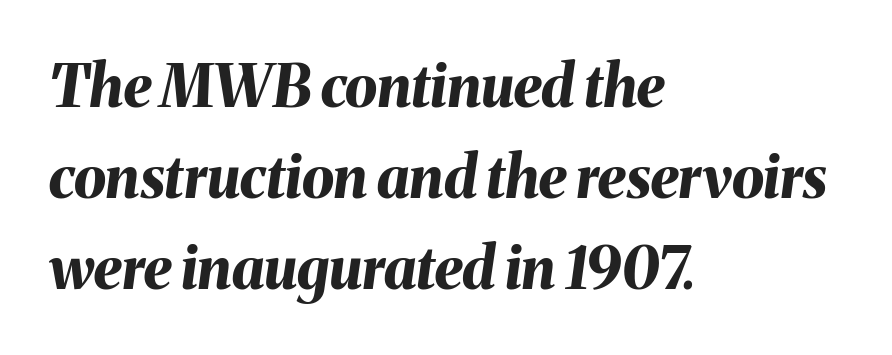
Looks like regular typesetting: each glyph gets only the width it needs. I'd describe the lettering as bold — thick and assertive. A clean baseline with only descenders dipping below it. The rendering applies a slant to the glyphs. If you drew a ruler down the left edge, every line would touch it.
